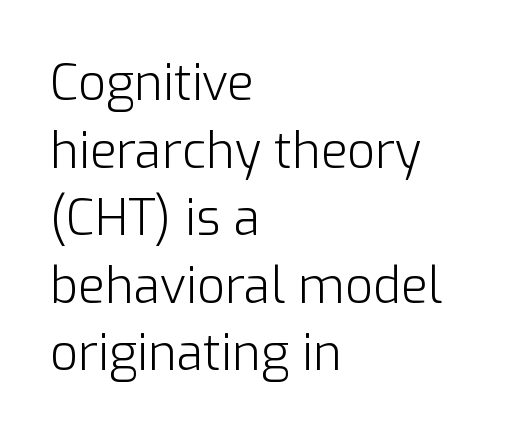
The image shows 49 px light sans-serif type, upright; set left-aligned, normal line spacing (1.38x), normal letter spacing, not underlined; low stroke contrast and a medium x-height.
